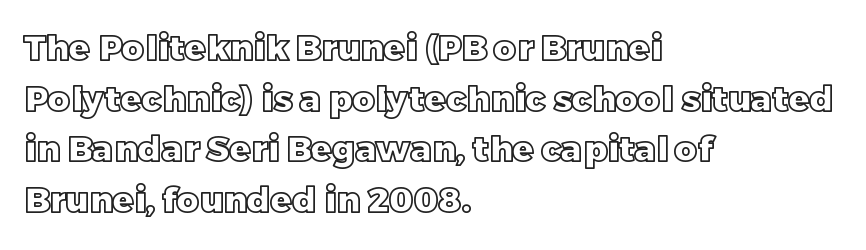
Q: Is the text italic (slanted)? A: No, it is upright.
Q: Is the text underlined? A: No.
Q: How is the paragraph aligned? A: Left-aligned.
Q: Is the spacing between letters normal or unusually wide? A: Normal.
Q: Is the spacing between lines tight, normal or loose? A: Normal.
Q: Width (condensed, normal, or wide)? A: Normal.
Q: x-height? A: Large.
Q: Monospaced? A: No.
